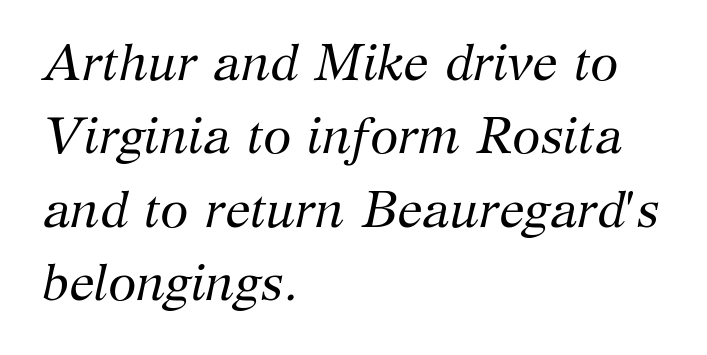
Unmarked baselines from the first word to the last. The typeface has the unassuming heft of standard copy or less. Horizontal bands of white between lines are of average thickness. Nothing unusual about the tracking: characters are spaced as the font intends. A serif font was chosen for this passage.
